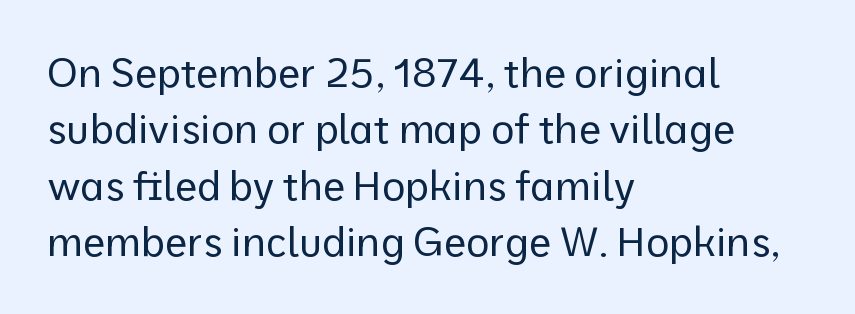
The typesetter chose a ragged-right arrangement here. Does the lettering tilt? It doesn't — this is upright. Glyph-to-glyph distance matches everyday printed text. No letter is thick-stroked: the sample isn't bold. The lines sit at an ordinary, default distance from one another.
